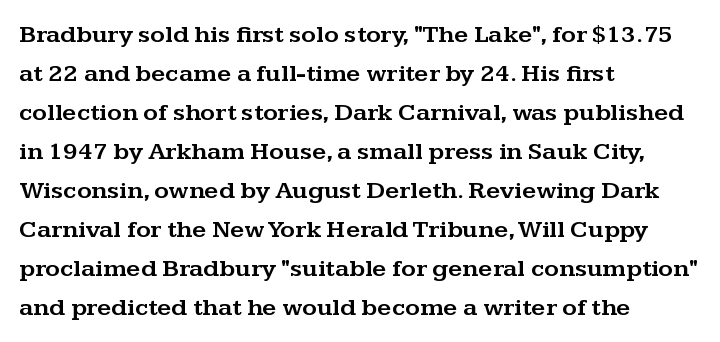
{"italic": "no", "underline": "no", "align": "left", "line_spacing": "normal", "line_spacing_ratio": 1.56, "letter_spacing": "normal", "letter_spacing_em": 0.0, "glyph_px": 25}
